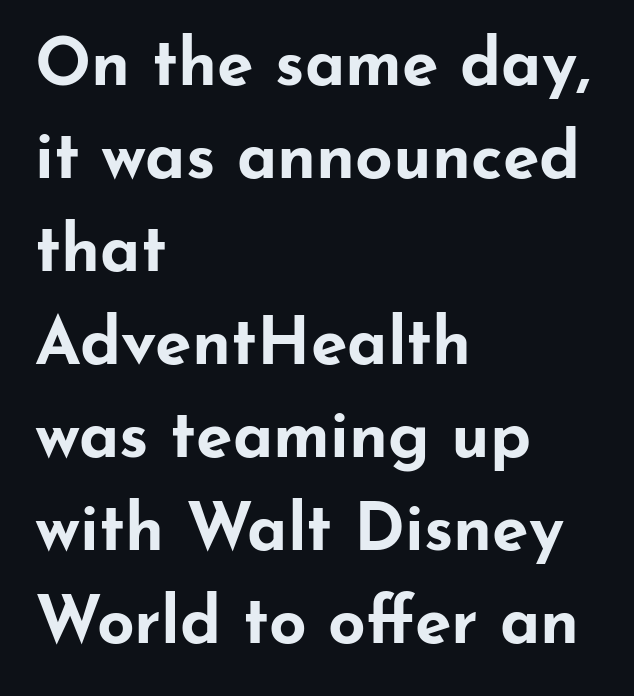
{"serif": "no", "italic": "no", "bold": "yes", "weight": "bold", "width": "wide", "stroke_contrast": "low", "x_height": "small", "monospaced": "no", "underline": "no", "align": "left", "line_spacing": "normal", "line_spacing_ratio": 1.41, "letter_spacing": "normal", "letter_spacing_em": 0.0, "glyph_px": 66}
